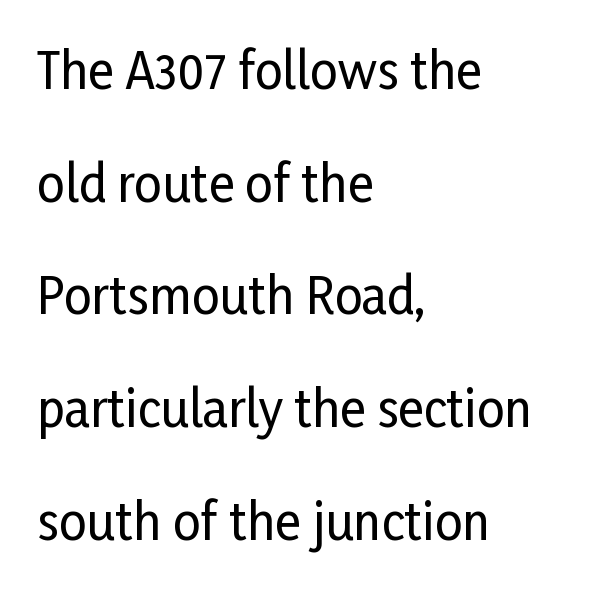
Leftover space on each line is placed entirely after the last word. Nothing sits at the stroke ends, so this counts as sans-serif. You could call the tracking neutral — neither tight nor loose. The letters advance in unequal steps, a hallmark of proportional type. The passage shown is not underscored anywhere. The letters stand upright; this is a roman face.
